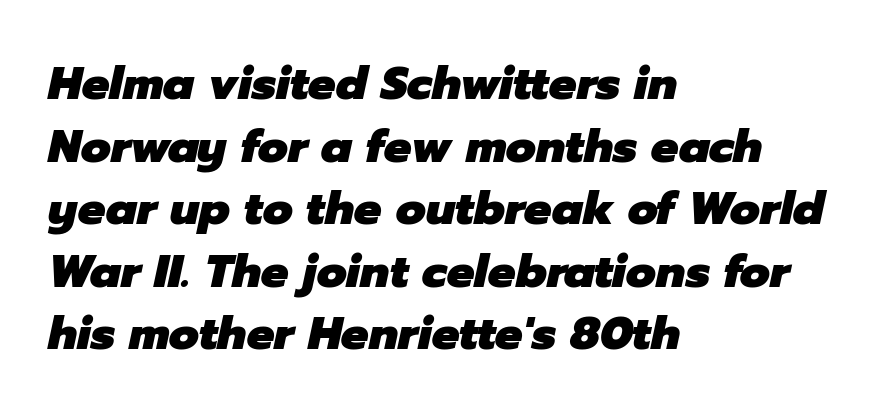
On the weight axis this lands at bold, roughly 700. Plain, unruled lines of type. Spacing verdict: proportional, widths tailored to each character. This sample uses plain, unmodified letter spacing.
